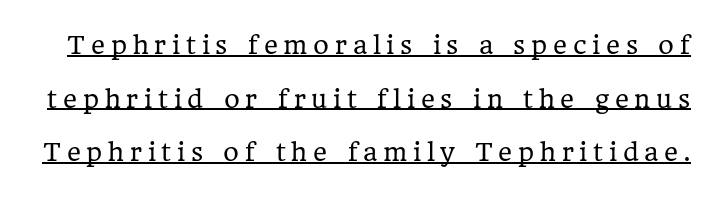
In designer terms, the underline attribute is active on this setting. The line texture is sparse and dotted thanks to wide tracking. If you drew a line through each stem, it would be perfectly vertical. A typesetter would call this leading open, well beyond the default.
